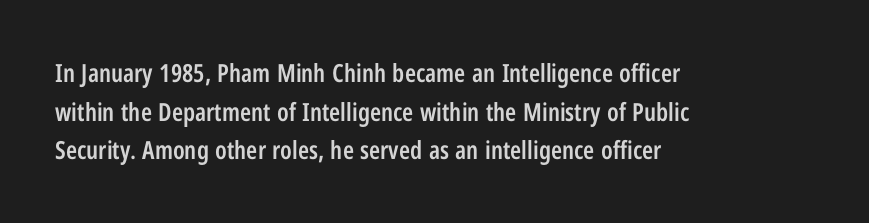
The image shows 25 px text type, upright; set left-aligned, normal line spacing (1.55x), normal letter spacing, not underlined.
